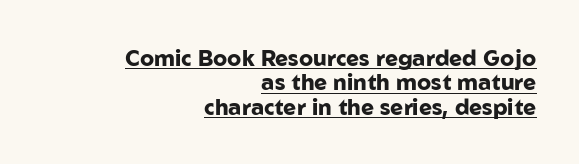
The type is set solid horizontally, with unmodified tracking. Thick stems and heavy bowls — unmistakably bold. Does a line run under the words? Yes, clearly. If you drew a line through each stem, it would be perfectly vertical.
